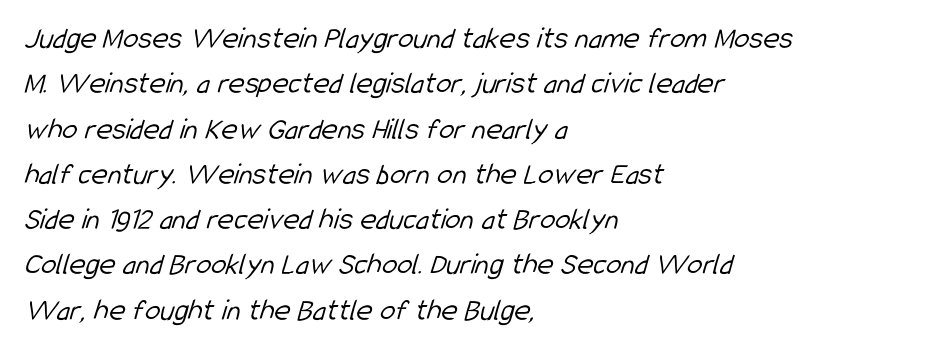
Q: Is the text bold? A: No.
Q: Is the typeface a serif or a sans-serif typeface? A: Sans-serif.
Q: Is the text underlined? A: No.
Q: How is the paragraph aligned? A: Left-aligned.
Q: Is the spacing between letters normal or unusually wide? A: Normal.
Q: Is the spacing between lines tight, normal or loose? A: Normal.
Q: Width (condensed, normal, or wide)? A: Condensed.
Q: Stroke contrast? A: Low.
Q: x-height? A: Medium.
Q: Monospaced? A: No.
